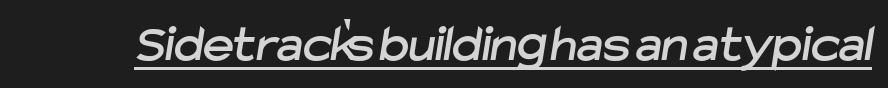
Here the designer chose a conventional face with non-uniform glyph widths. Serif or sans? Sans — the stroke terminals are bare. Each line of the rendering has a horizontal stroke beneath the glyphs. A typesetter would call this zero additional tracking.
